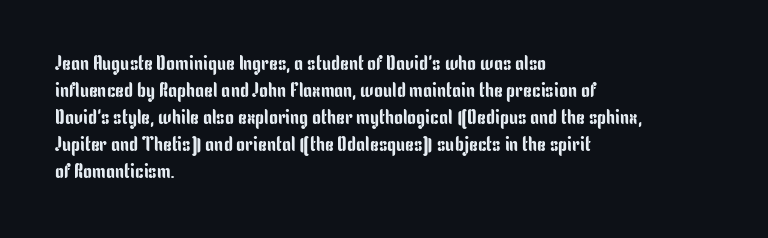
Q: Is the text italic (slanted)? A: No, it is upright.
Q: Is the text underlined? A: No.
Q: How is the paragraph aligned? A: Left-aligned.
Q: Is the spacing between letters normal or unusually wide? A: Normal.
Q: Is the spacing between lines tight, normal or loose? A: Normal.
